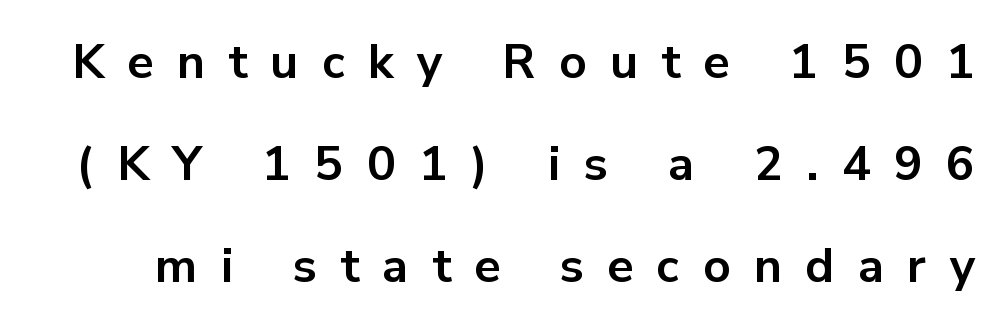
Q: Is the text bold? A: Yes.
Q: Is the text italic (slanted)? A: No, it is upright.
Q: Is the typeface a serif or a sans-serif typeface? A: Sans-serif.
Q: Is the text underlined? A: No.
Q: Is the spacing between letters normal or unusually wide? A: Unusually wide.
Q: Is the spacing between lines tight, normal or loose? A: Loose.
Q: Width (condensed, normal, or wide)? A: Normal.
Q: Stroke contrast? A: Low.
Q: x-height? A: Medium.
Q: Monospaced? A: No.
